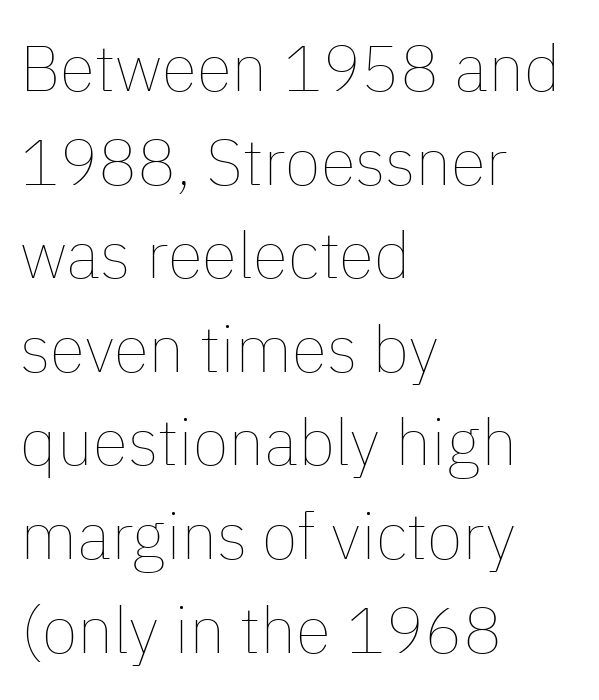
Weight: in the light-to-regular range. Characters follow at the spacing the type designer built in. Do the characters align in a grid? No, the font is proportional. Successive baselines arrive at the customary interval. The ragged edge is on the right, which tells us the setting is flush left. A roman cut, with each character standing at attention.
